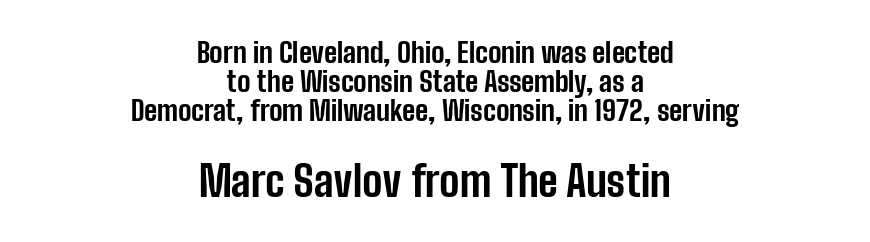
{"serif": "no", "italic": "no", "bold": "yes", "weight": "bold", "width": "condensed", "stroke_contrast": "low", "x_height": "medium", "monospaced": "no", "underline": "no", "align": "center", "line_spacing": "tight", "line_spacing_ratio": 1.03, "letter_spacing": "normal", "letter_spacing_em": 0.0, "larger_block": "second", "size_ratio": 1.5, "glyph_px": 42}
